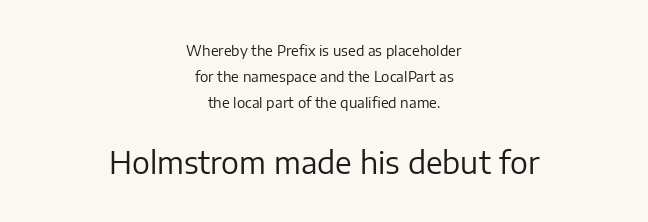
Compared with a typical body face, this is equally light or lighter still. Is there any slant? The stems are plumb. The passage shown has conventional tracking throughout. Notice how the passage keeps no hard edge, just a central spine. Larger block? The one below; the one above is distinctly smaller. Descenders are the only things crossing below the line.
